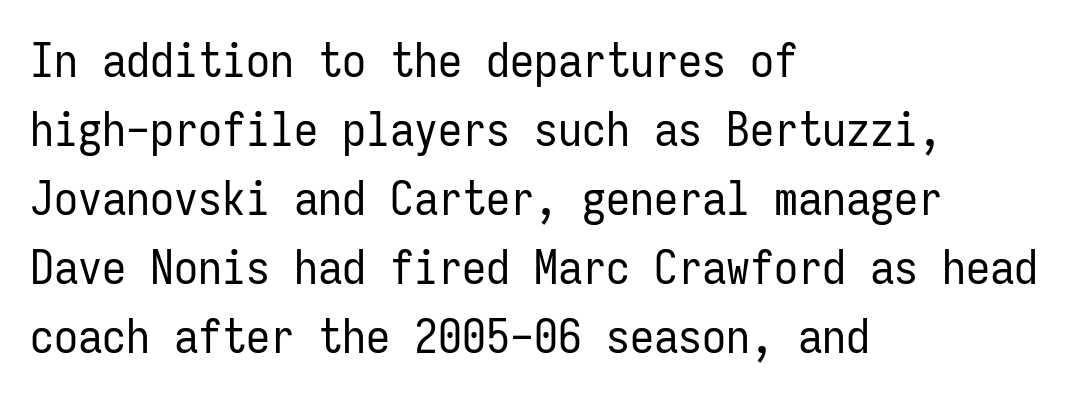
The axis of the letterforms is exactly vertical. You could count columns in this text — the font is strictly monospaced. This rendering leaves character spacing at its baseline value. Grotesque or geometric, the face here clearly has no serifs. The paragraph has a hard left edge and a soft right edge.
